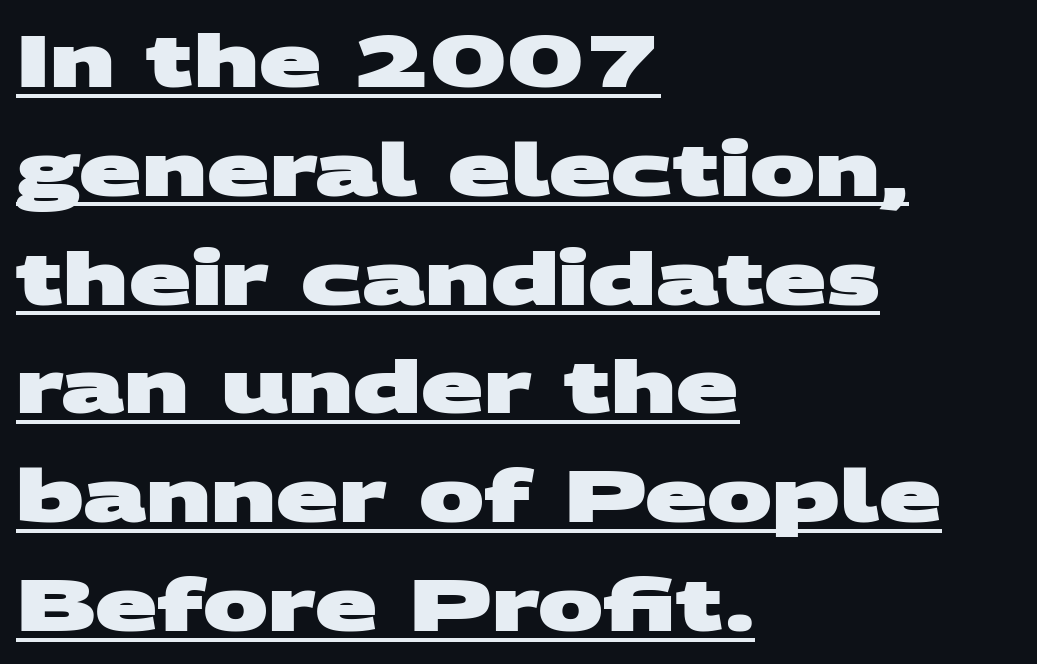
The image shows 73 px heavy, wide sans-serif type; set left-aligned, normal line spacing (1.49x), normal letter spacing, underlined; medium stroke contrast and a large x-height.
